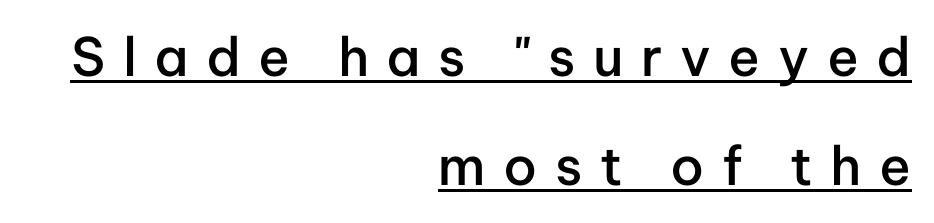
The image shows 53 px semibold sans-serif type, upright; set right-aligned, loose line spacing (2.05x), unusually wide letter spacing (+0.33 em), underlined; low stroke contrast and a medium x-height.
